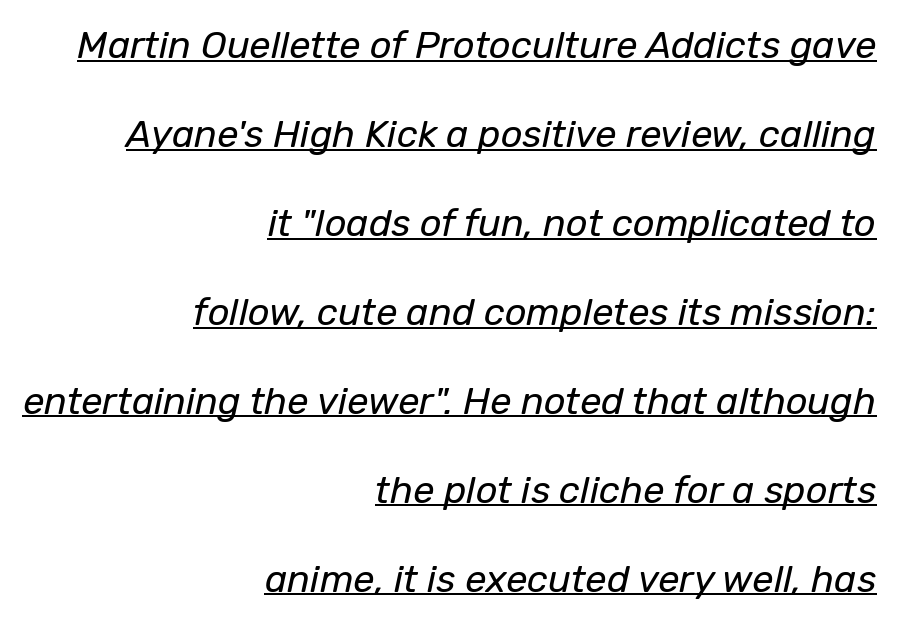
The strokes are not fattened; the text isn't bold. The setting favours the right margin, as signatures and pull-quotes sometimes do. Compared with undecorated copy, this sample adds a rule below the words. The line-height multiplier appears high, well above default. The whole block is typeset with a tilt. Do the characters align in a grid? No, the font is proportional.
